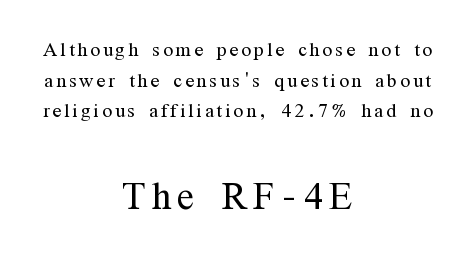
{"serif": "yes", "italic": "no", "bold": "no", "weight": "light", "width": "condensed", "stroke_contrast": "medium", "x_height": "medium", "monospaced": "no", "underline": "no", "align": "center", "line_spacing_ratio": 1.18, "larger_block": "second", "size_ratio": 1.96, "glyph_px": 51}
